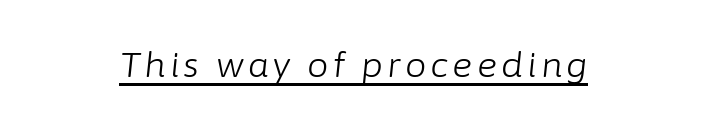
The image shows 34 px light type, italic (leaning right); set underlined; low stroke contrast and a medium x-height.
